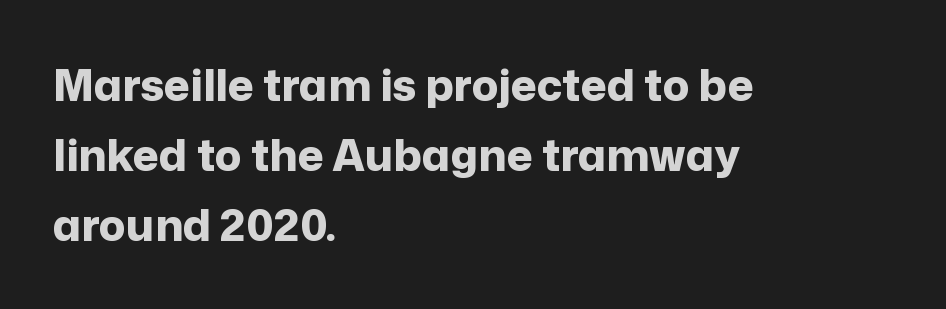
The image shows 44 px bold sans-serif type, upright; set left-aligned, normal line spacing (1.59x), normal letter spacing, not underlined; low stroke contrast and a medium x-height.
